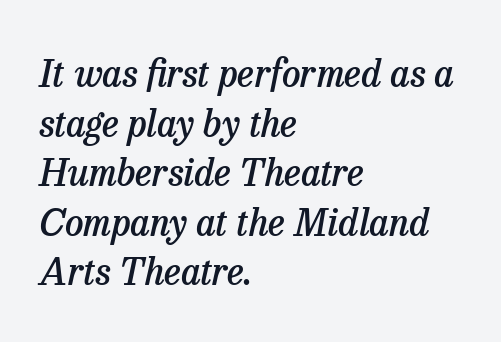
I'd call this a serif setting — the letters wear small feet. Bold? Not quite — semibold, heavier than regular but stopping short. When letters slant like this, we call the style italic. Beneath every word, the page is bare. Leftover space on each line is placed entirely after the last word.
